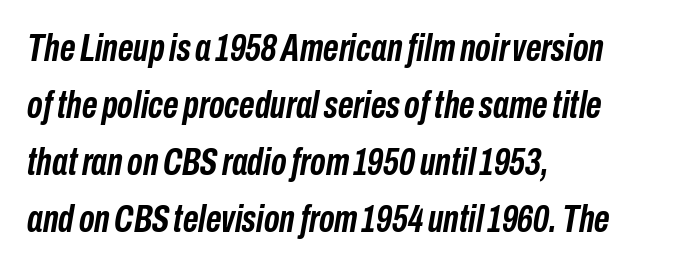
The image shows 38 px semibold, condensed type, italic (leaning right); set left-aligned, normal line spacing (1.5x), normal letter spacing, not underlined; low stroke contrast and a medium x-height.
